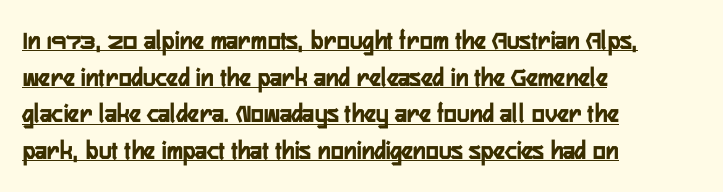
The image shows 27 px text type, upright; set left-aligned, normal line spacing (1.36x), normal letter spacing, underlined.
